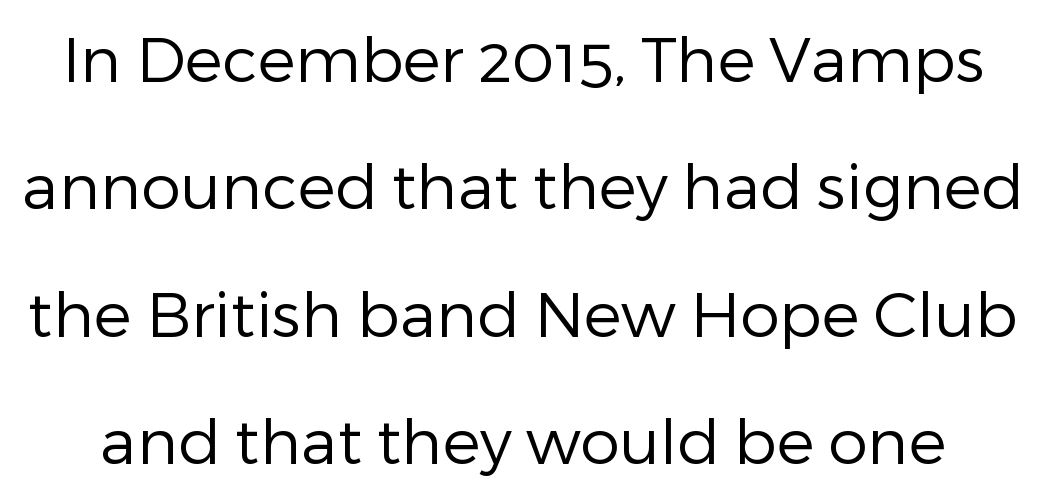
Q: Is the text bold? A: No.
Q: Is the text italic (slanted)? A: No, it is upright.
Q: Is the typeface a serif or a sans-serif typeface? A: Sans-serif.
Q: Is the text underlined? A: No.
Q: Is the spacing between letters normal or unusually wide? A: Normal.
Q: Is the spacing between lines tight, normal or loose? A: Loose.
Q: Width (condensed, normal, or wide)? A: Normal.
Q: Stroke contrast? A: Low.
Q: x-height? A: Medium.
Q: Monospaced? A: No.
